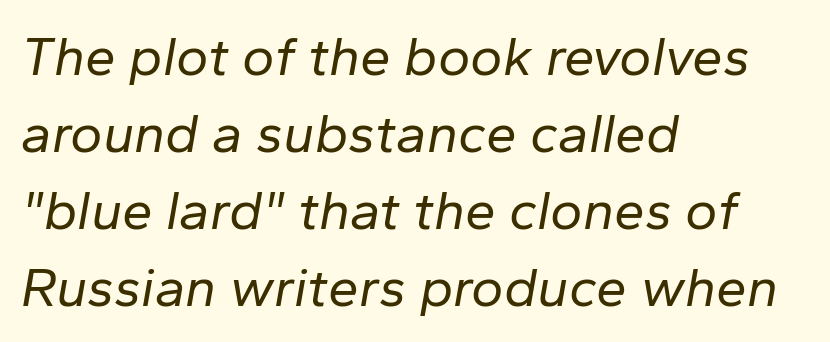
Q: Is the text bold? A: No.
Q: Is the text italic (slanted)? A: Yes, it leans right by about 10 degrees.
Q: Is the text underlined? A: No.
Q: How is the paragraph aligned? A: Left-aligned.
Q: Is the spacing between letters normal or unusually wide? A: Normal.
Q: Is the spacing between lines tight, normal or loose? A: Normal.
Q: Width (condensed, normal, or wide)? A: Normal.
Q: Stroke contrast? A: Low.
Q: x-height? A: Medium.
Q: Monospaced? A: No.
